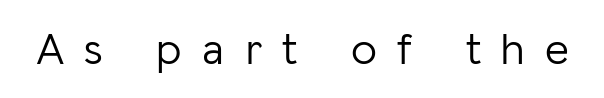
You could only call the tracking loose — the letters float apart. Beneath every word, the page is bare. Vertical strokes here are truly vertical. Each letter keeps its own natural width here, so spacing adapts to shape. The designer went with a sans here, leaving each stem footless. Stroke mass is kept to a normal reading level or below.
